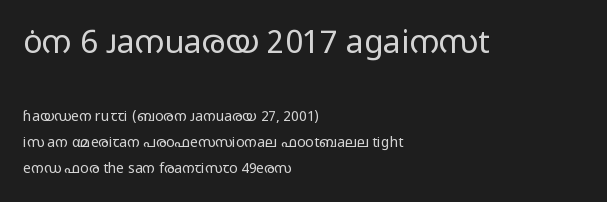
Q: Is the text bold? A: No.
Q: Is the text italic (slanted)? A: No, it is upright.
Q: Is the typeface a serif or a sans-serif typeface? A: Sans-serif.
Q: Is the text underlined? A: No.
Q: How is the paragraph aligned? A: Left-aligned.
Q: Is the spacing between letters normal or unusually wide? A: Normal.
Q: Which block of text is set in a larger size, the first (top) or the second (bottom)? A: The first (top) one.
Q: Width (condensed, normal, or wide)? A: Wide.
Q: Stroke contrast? A: Low.
Q: x-height? A: Medium.
Q: Monospaced? A: No.
